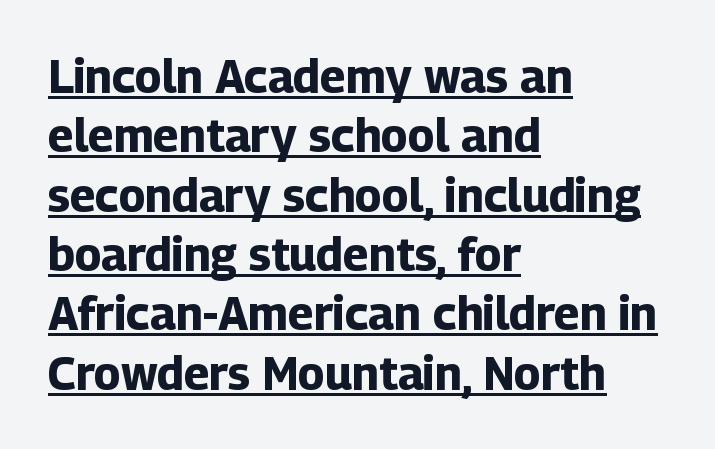
Examine the stroke ends and you'll find no serifs. Quick note: not italic, upright. These lines sit exactly where default settings would place them. Caption: standard tracking, unaltered. Varying glyph widths throughout — classic text-font behaviour. This rendering features underlined lettering.
